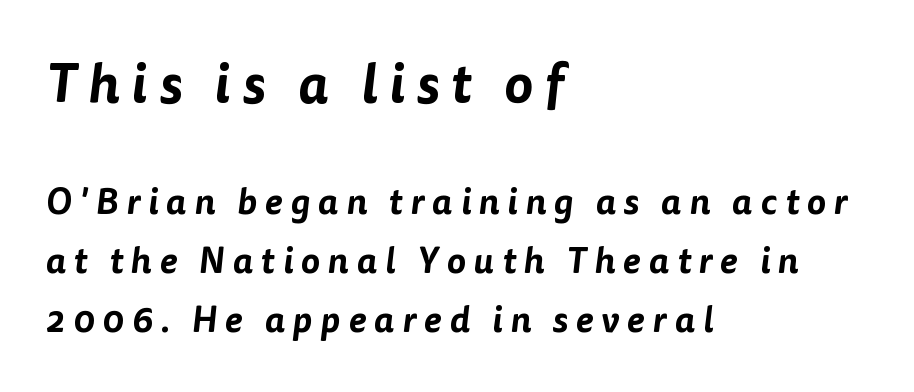
A typesetter would call this leading conventional body-copy spacing. The tracking reads as deliberately expanded to a designer's eye. Each letter keeps its own natural width here, so spacing adapts to shape. This rendering uses left alignment, leaving the right contour irregular. The letters carry no serifs — their stems end cleanly without finishing strokes. Each row of text sits above clean, open space.
